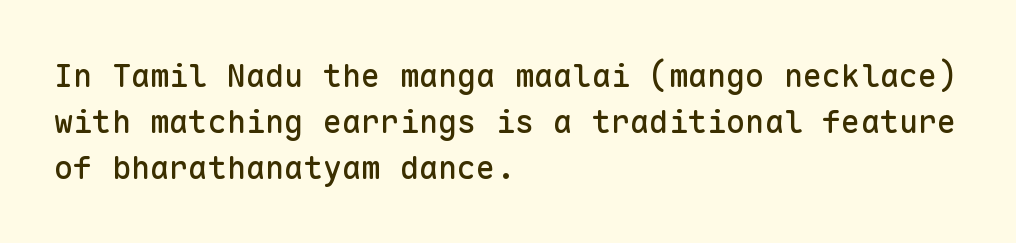
Q: Is the text italic (slanted)? A: No, it is upright.
Q: Is the typeface a serif or a sans-serif typeface? A: Sans-serif.
Q: Is the text underlined? A: No.
Q: How is the paragraph aligned? A: Left-aligned.
Q: Is the spacing between letters normal or unusually wide? A: Normal.
Q: Is the spacing between lines tight, normal or loose? A: Normal.
Q: Width (condensed, normal, or wide)? A: Normal.
Q: Stroke contrast? A: Low.
Q: x-height? A: Medium.
Q: Monospaced? A: Yes.
